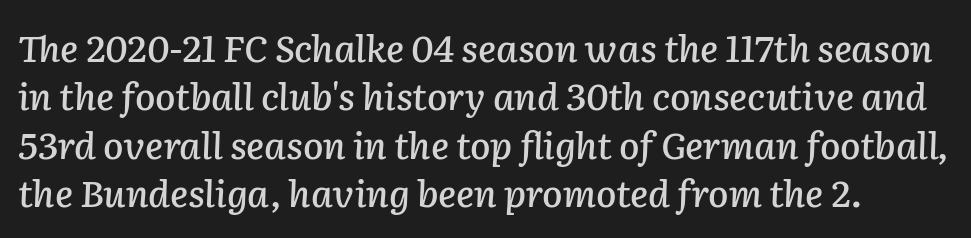
Q: Is the text italic (slanted)? A: Yes, it leans right by about 2 degrees.
Q: Is the text underlined? A: No.
Q: Is the spacing between letters normal or unusually wide? A: Normal.
Q: Is the spacing between lines tight, normal or loose? A: Normal.
Q: Width (condensed, normal, or wide)? A: Normal.
Q: Stroke contrast? A: Low.
Q: x-height? A: Medium.
Q: Monospaced? A: No.
